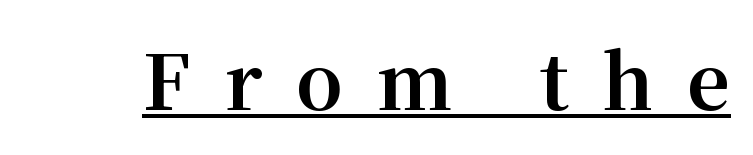
Q: Is the text bold? A: Yes.
Q: Is the text italic (slanted)? A: No, it is upright.
Q: Is the typeface a serif or a sans-serif typeface? A: Serif.
Q: Is the text underlined? A: Yes.
Q: Is the spacing between letters normal or unusually wide? A: Unusually wide.
Q: Width (condensed, normal, or wide)? A: Normal.
Q: Stroke contrast? A: Medium.
Q: x-height? A: Medium.
Q: Monospaced? A: No.
